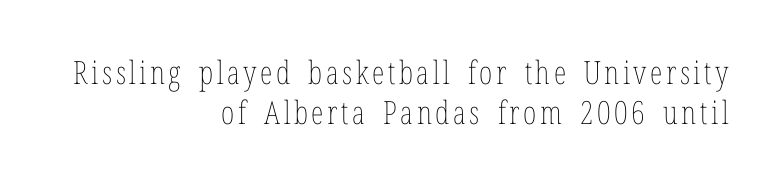
Descenders are the only things crossing below the line. Character widths vary here, with narrow letters taking less room than wide ones. The space between consecutive lines is moderate. A flush-right, rag-left setting is used for this passage.
